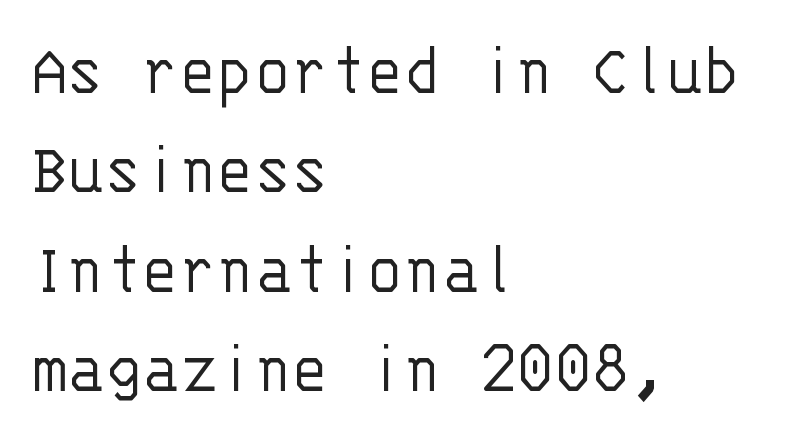
These glyphs show unthickened strokes, regular width or finer. Letters rest on an invisible, unmarked baseline. Serif or sans? Sans — the stroke terminals are bare. In terms of posture, this sample is upright. Think of a typewriter: that constant character pitch is what you see here. A classic flush-left, rag-right setting is used for this passage.
